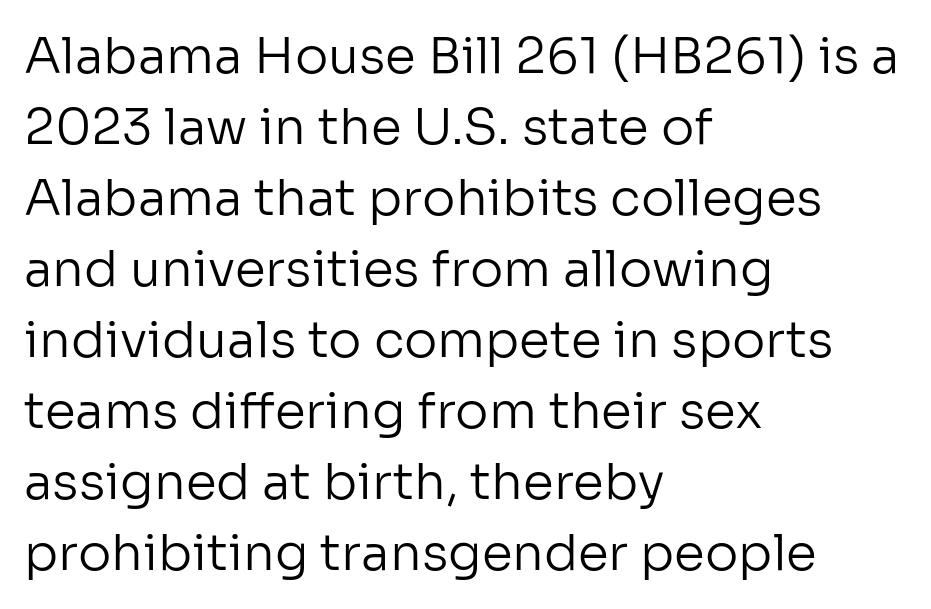
The image shows 50 px regular-weight sans-serif type, upright; set left-aligned, normal line spacing (1.42x), normal letter spacing, not underlined; low stroke contrast and a medium x-height.
